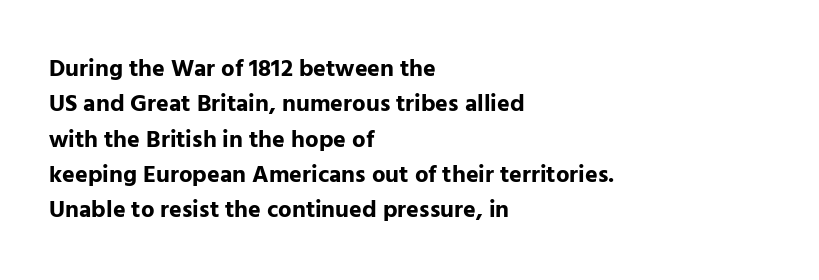
The image shows 24 px bold type, upright; set left-aligned, normal line spacing (1.47x), normal letter spacing, not underlined.
